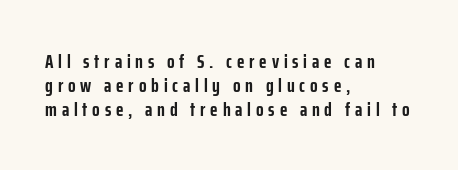
The image shows 20 px bold type, upright; set left-aligned, line spacing 1.2x, unusually wide letter spacing (+0.24 em), not underlined.
